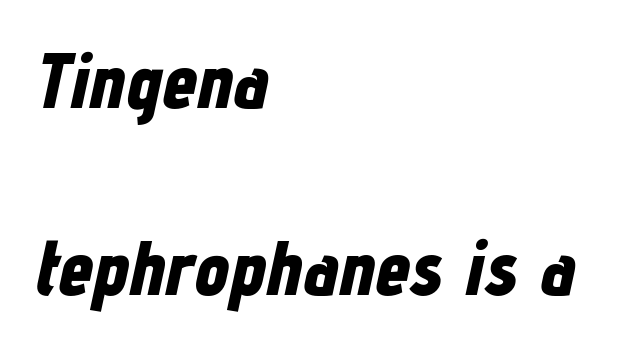
Q: Is the text bold? A: Yes.
Q: Is the text italic (slanted)? A: Yes, it leans right by about 12 degrees.
Q: Is the text underlined? A: No.
Q: How is the paragraph aligned? A: Left-aligned.
Q: Is the spacing between letters normal or unusually wide? A: Normal.
Q: Is the spacing between lines tight, normal or loose? A: Loose.
Q: Width (condensed, normal, or wide)? A: Condensed.
Q: Stroke contrast? A: Low.
Q: x-height? A: Medium.
Q: Monospaced? A: No.
